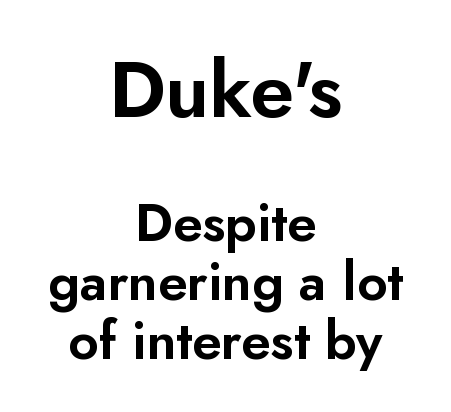
{"serif": "no", "italic": "no", "width": "normal", "stroke_contrast": "low", "x_height": "small", "monospaced": "no", "underline": "no", "align": "center", "line_spacing": "tight", "line_spacing_ratio": 1.12, "letter_spacing": "normal", "letter_spacing_em": 0.0, "larger_block": "first", "size_ratio": 1.49, "glyph_px": 79}
